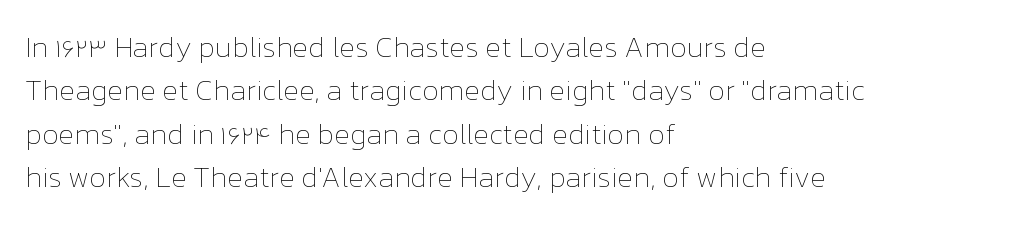
Varying glyph widths throughout — classic text-font behaviour. If you drew a ruler down the left edge, every line would touch it. Vertical strokes here are truly vertical. Clear beneath every line of the passage. Caption: standard tracking, unaltered. No chunkiness to these letters — they're not bold.
